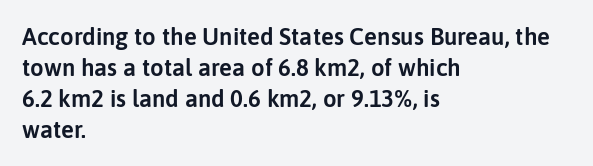
Q: Is the text italic (slanted)? A: No, it is upright.
Q: Is the text underlined? A: No.
Q: How is the paragraph aligned? A: Left-aligned.
Q: Is the spacing between letters normal or unusually wide? A: Normal.
Q: Is the spacing between lines tight, normal or loose? A: Normal.
